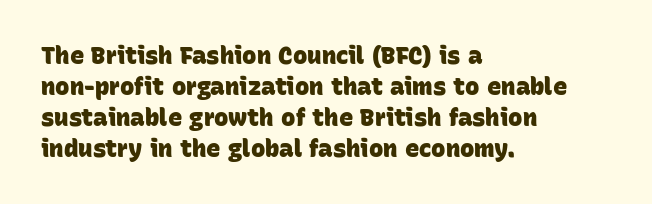
Q: Is the text bold? A: Yes.
Q: Is the text underlined? A: No.
Q: How is the paragraph aligned? A: Left-aligned.
Q: Is the spacing between letters normal or unusually wide? A: Normal.
Q: Is the spacing between lines tight, normal or loose? A: Normal.
